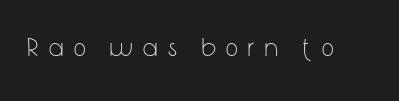
The rendering inserts visible extra space after every character. The characters are drawn with everyday or finer stroke widths. The type sits square on the baseline with zero lean. Anything drawn beneath the words? Only blank space.
